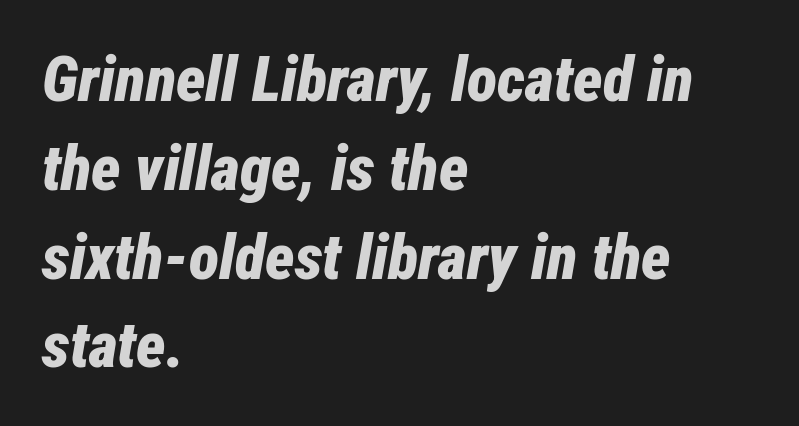
The image shows 63 px bold, condensed type, italic (leaning right); set left-aligned, normal line spacing (1.41x), normal letter spacing, not underlined; low stroke contrast and a medium x-height.
